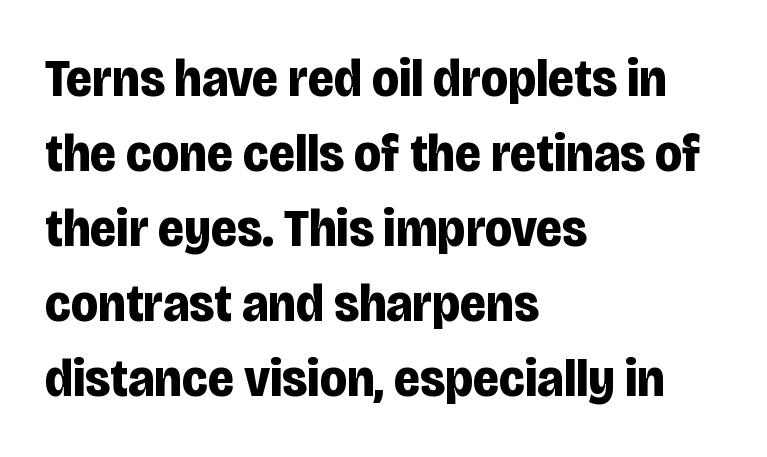
Every stem runs plumb, perpendicular to the baseline. This sample is left-justified, so line endings fall wherever the words run out. The letters advance in unequal steps, a hallmark of proportional type. Beneath every word, the page is bare. The type family on display is of the sans-serif kind.
